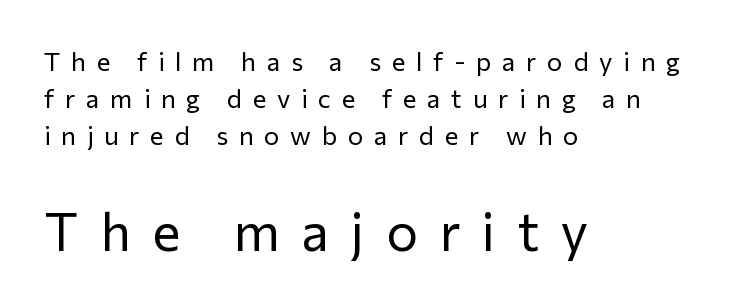
The space directly below the letters is spotless. The passage is arranged the way most books set body copy — flush left. Caption: face not bold, strokes unweighted. Serifs: no, the terminals of the letterforms are clean. The letters are spread apart with noticeably loose tracking.
